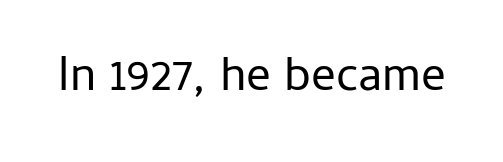
The image shows 49 px regular-weight sans-serif type, upright; set normal letter spacing, not underlined; low stroke contrast and a medium x-height.
